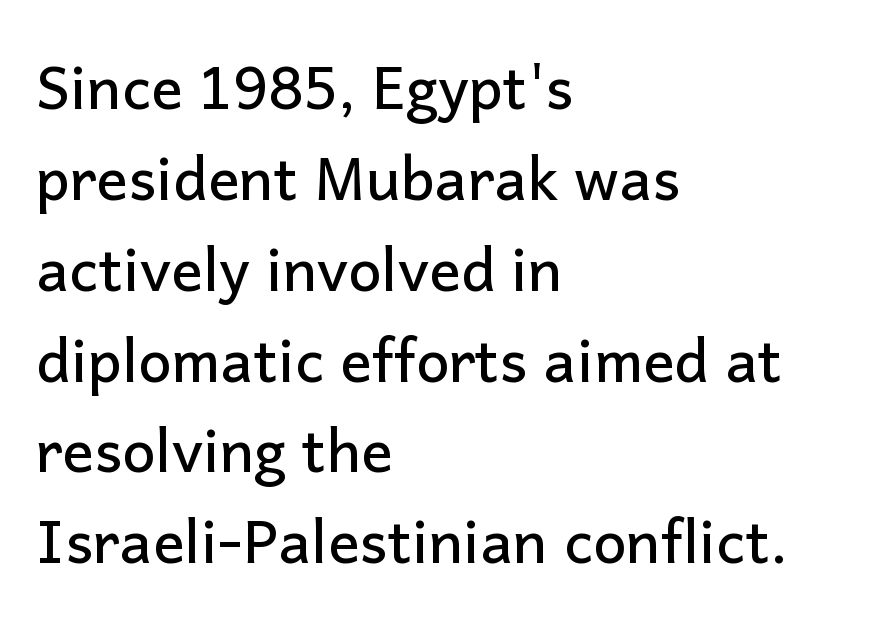
Q: Is the text italic (slanted)? A: No, it is upright.
Q: Is the typeface a serif or a sans-serif typeface? A: Sans-serif.
Q: Is the text underlined? A: No.
Q: How is the paragraph aligned? A: Left-aligned.
Q: Is the spacing between letters normal or unusually wide? A: Normal.
Q: Is the spacing between lines tight, normal or loose? A: Normal.
Q: Width (condensed, normal, or wide)? A: Normal.
Q: Stroke contrast? A: Low.
Q: x-height? A: Medium.
Q: Monospaced? A: No.
